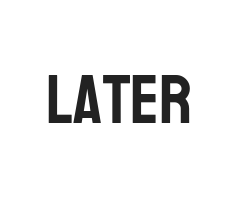
The image shows 69 px condensed sans-serif type, upright; set normal letter spacing, not underlined; low stroke contrast and a large x-height.
